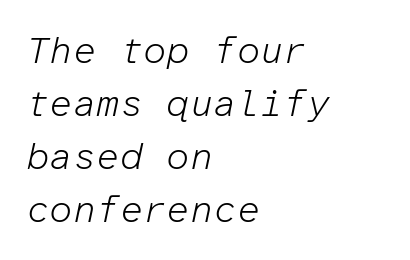
{"italic": "yes", "lean": "right", "slant_degrees": 12, "bold": "no", "weight": "light", "width": "normal", "stroke_contrast": "low", "x_height": "medium", "monospaced": "yes", "underline": "no", "align": "left", "line_spacing": "normal", "line_spacing_ratio": 1.43, "letter_spacing": "normal", "letter_spacing_em": 0.0, "glyph_px": 37}
